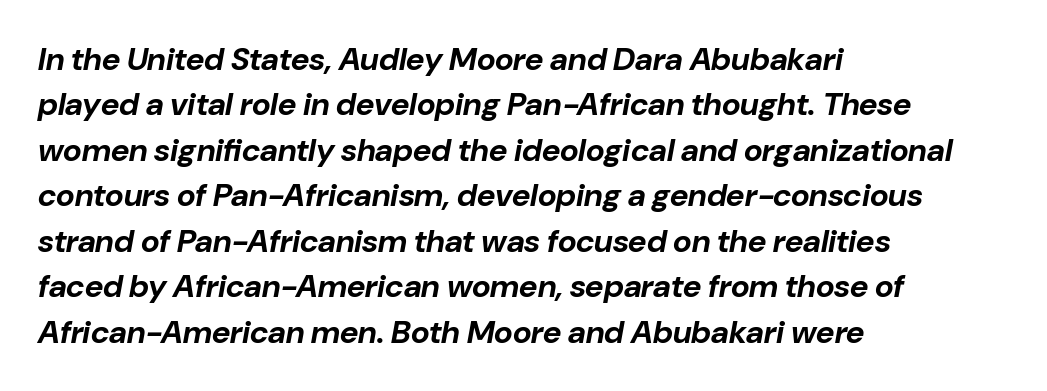
{"italic": "yes", "lean": "right", "slant_degrees": 10, "bold": "yes", "weight": "bold", "width": "normal", "stroke_contrast": "low", "x_height": "medium", "monospaced": "no", "underline": "no", "align": "left", "line_spacing": "normal", "line_spacing_ratio": 1.42, "letter_spacing": "normal", "letter_spacing_em": 0.0, "glyph_px": 32}
